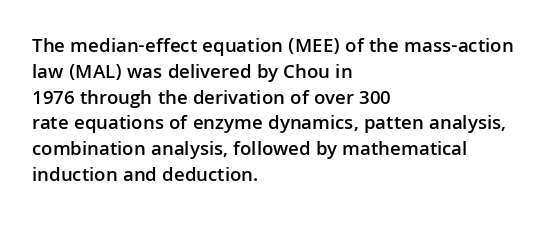
This is the in-between weight designers call semibold or demi. The passage is arranged the way most books set body copy — flush left. No word sits above an underline. Normally led — the rows are evenly, conventionally spaced. Observe the ordinary spacing: letters are neighbours, not strangers. The type sits square on the baseline with zero lean.
